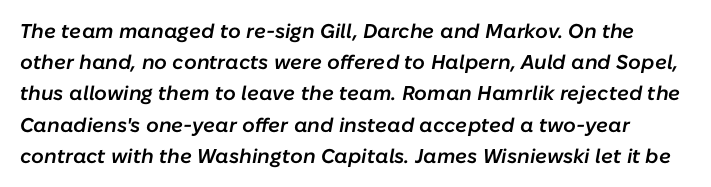
{"italic": "yes", "lean": "right", "slant_degrees": 10, "bold": "semi", "underline": "no", "line_spacing": "normal", "line_spacing_ratio": 1.56, "letter_spacing": "normal", "letter_spacing_em": 0.0, "glyph_px": 20}
